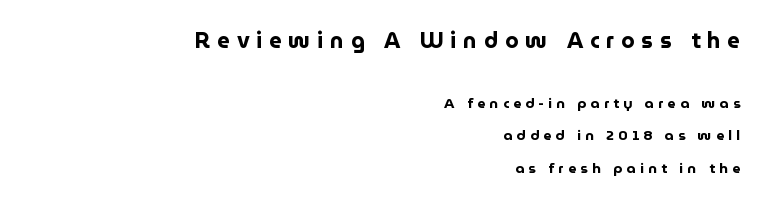
Q: Is the text bold? A: Yes.
Q: Is the text italic (slanted)? A: No, it is upright.
Q: Is the text underlined? A: No.
Q: How is the paragraph aligned? A: Right-aligned.
Q: Is the spacing between letters normal or unusually wide? A: Unusually wide.
Q: Is the spacing between lines tight, normal or loose? A: Loose.
Q: Which block of text is set in a larger size, the first (top) or the second (bottom)? A: The first (top) one.
